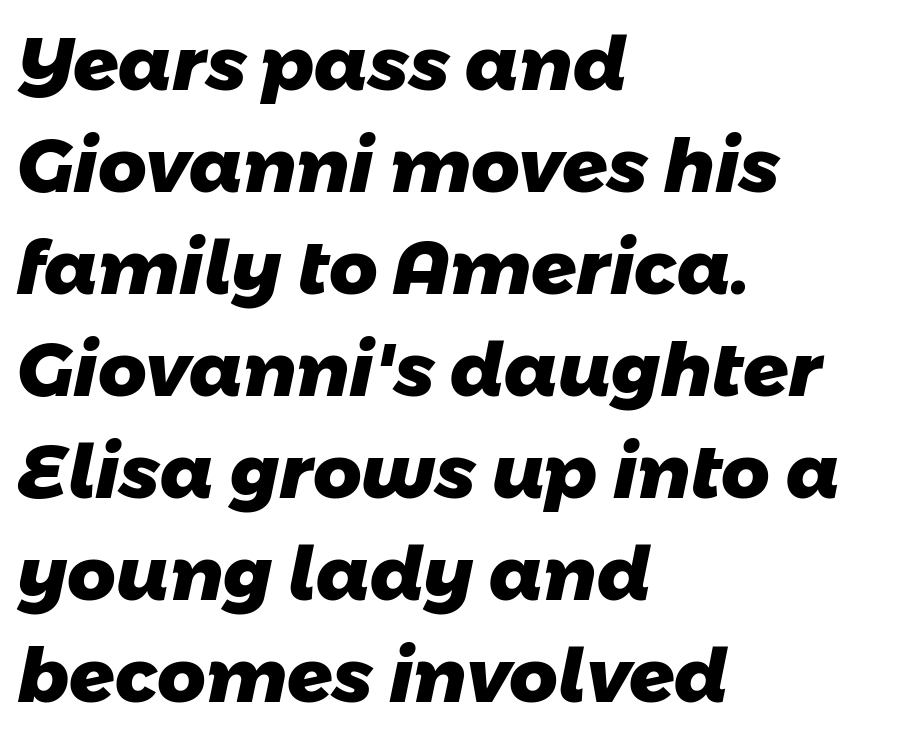
{"serif": "no", "bold": "yes", "weight": "heavy", "width": "normal", "stroke_contrast": "low", "x_height": "medium", "monospaced": "no", "underline": "no", "align": "left", "line_spacing": "normal", "line_spacing_ratio": 1.36, "letter_spacing": "normal", "letter_spacing_em": 0.0, "glyph_px": 75}
